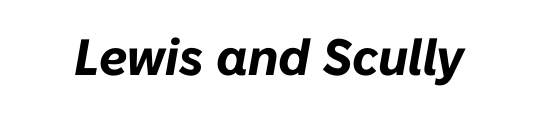
{"italic": "yes", "lean": "right", "slant_degrees": 10, "bold": "yes", "weight": "bold", "width": "normal", "stroke_contrast": "low", "x_height": "medium", "monospaced": "no", "underline": "no", "letter_spacing": "normal", "letter_spacing_em": 0.0, "glyph_px": 51}
